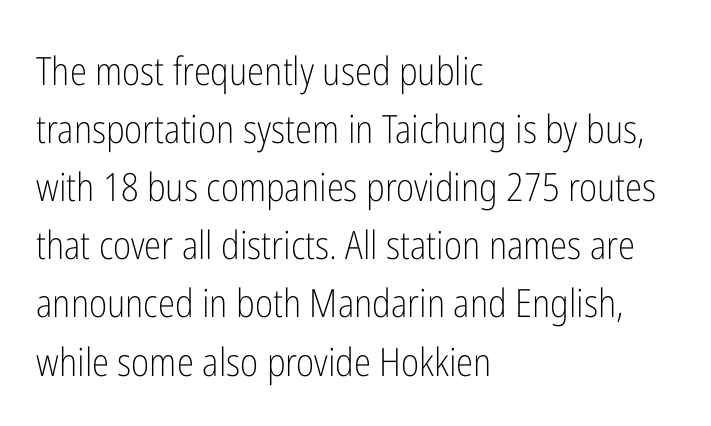
{"serif": "no", "italic": "no", "bold": "no", "weight": "light", "width": "condensed", "stroke_contrast": "low", "x_height": "medium", "monospaced": "no", "underline": "no", "align": "left", "line_spacing": "normal", "line_spacing_ratio": 1.49, "letter_spacing": "normal", "letter_spacing_em": 0.0, "glyph_px": 39}
